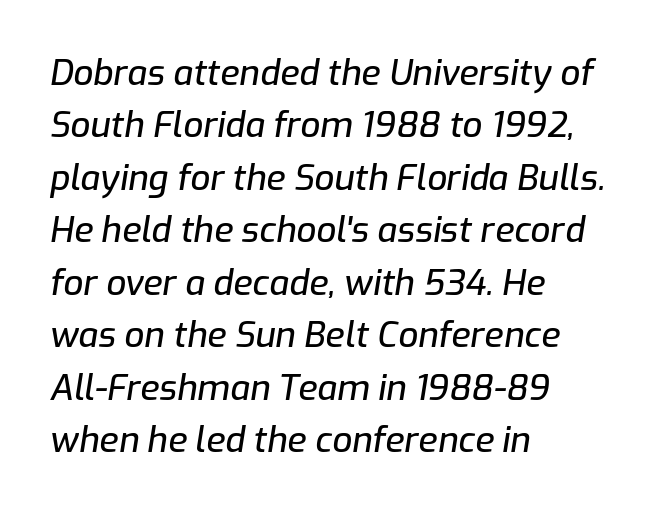
You could not count columns in this text — the font is proportionally spaced. The rendering keeps characters at their native spacing. Vertically, the passage feels balanced, rows spaced as you'd expect. The words here are not underlined. Characters are canted at an angle relative to the baseline's perpendicular.
